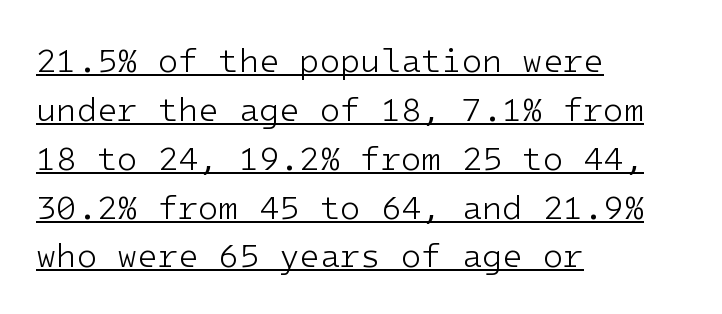
{"serif": "no", "italic": "no", "bold": "no", "weight": "light", "width": "normal", "stroke_contrast": "low", "x_height": "medium", "monospaced": "yes", "underline": "yes", "align": "left", "line_spacing": "normal", "line_spacing_ratio": 1.48, "letter_spacing": "normal", "letter_spacing_em": 0.0, "glyph_px": 33}
